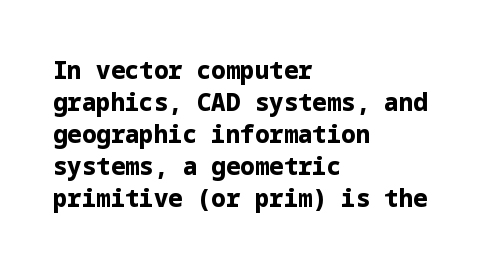
The image shows 24 px bold type, upright; set left-aligned, normal line spacing (1.33x), normal letter spacing, not underlined.
